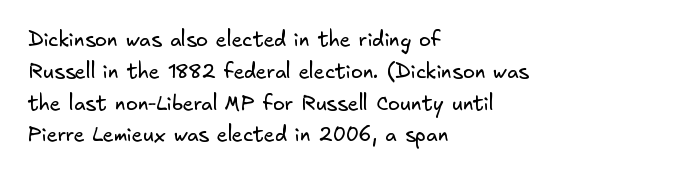
{"bold": "no", "underline": "no", "align": "left", "line_spacing": "normal", "line_spacing_ratio": 1.59, "letter_spacing": "normal", "letter_spacing_em": 0.0, "glyph_px": 20}
